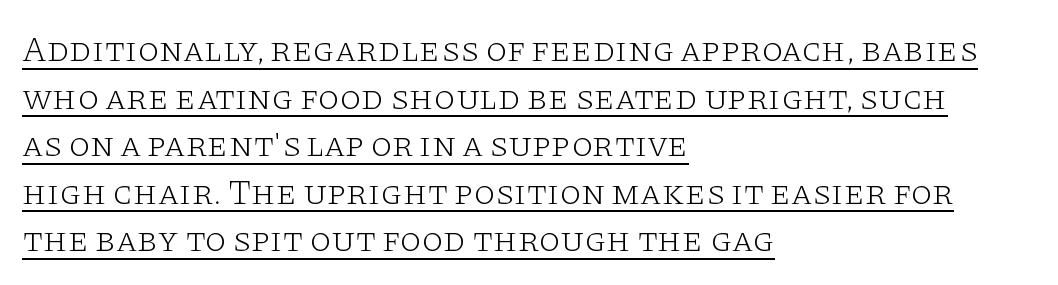
Weight: in the light-to-regular range. In terms of posture, this sample is upright. This sample is left-justified, so line endings fall wherever the words run out. Does the leading feel generous? No, just average. The letters advance in unequal steps, a hallmark of proportional type.
